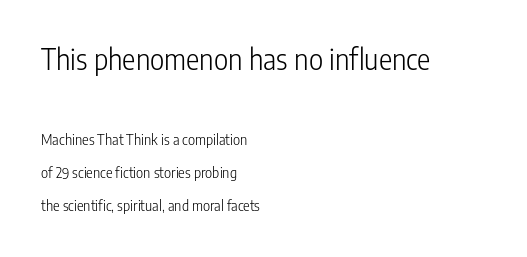
The image shows 28 px light, condensed sans-serif type, upright; set left-aligned, loose line spacing (2.37x), normal letter spacing, not underlined; the first (top) block is 2.0x larger; low stroke contrast and a medium x-height.
